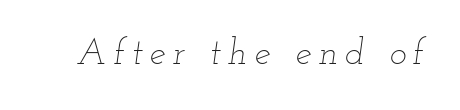
Q: Is the text bold? A: No.
Q: Is the text italic (slanted)? A: Yes, it leans right by about 12 degrees.
Q: Is the text underlined? A: No.
Q: Is the spacing between letters normal or unusually wide? A: Unusually wide.
Q: Width (condensed, normal, or wide)? A: Wide.
Q: Stroke contrast? A: Low.
Q: x-height? A: Small.
Q: Monospaced? A: No.
